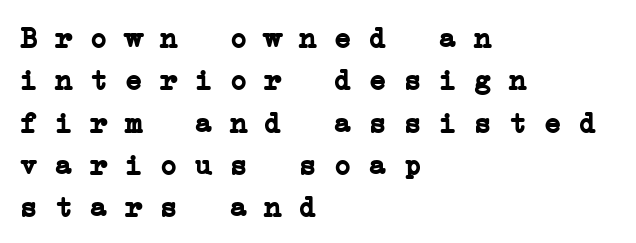
{"serif": "yes", "bold": "yes", "weight": "semibold", "width": "wide", "stroke_contrast": "low", "x_height": "medium", "monospaced": "yes", "underline": "no", "align": "left", "line_spacing": "normal", "line_spacing_ratio": 1.46, "letter_spacing": "normal", "letter_spacing_em": 0.0, "glyph_px": 29}
